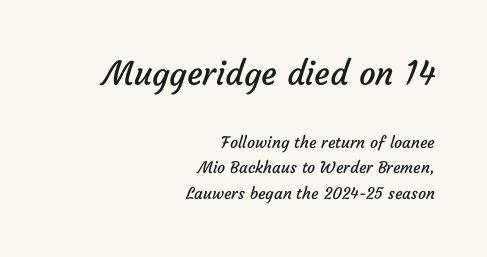
Q: Is the text bold? A: No.
Q: Is the typeface a serif or a sans-serif typeface? A: Sans-serif.
Q: Is the text underlined? A: No.
Q: How is the paragraph aligned? A: Right-aligned.
Q: Is the spacing between letters normal or unusually wide? A: Normal.
Q: Is the spacing between lines tight, normal or loose? A: Normal.
Q: Which block of text is set in a larger size, the first (top) or the second (bottom)? A: The first (top) one.
Q: Width (condensed, normal, or wide)? A: Normal.
Q: Stroke contrast? A: Low.
Q: x-height? A: Medium.
Q: Monospaced? A: No.
